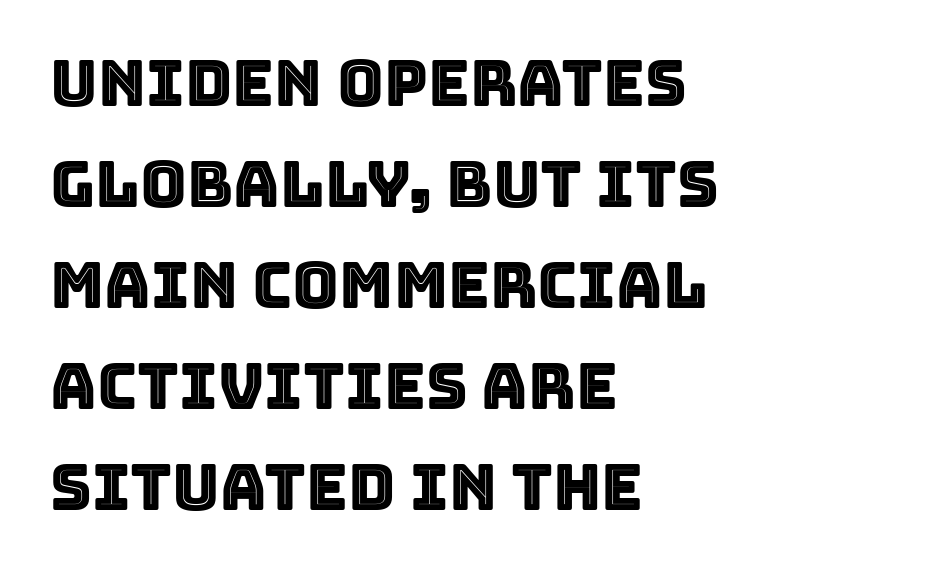
{"italic": "no", "width": "normal", "x_height": "large", "monospaced": "no", "underline": "no", "align": "left", "line_spacing": "normal", "line_spacing_ratio": 1.58, "letter_spacing": "normal", "letter_spacing_em": 0.0, "glyph_px": 64}
